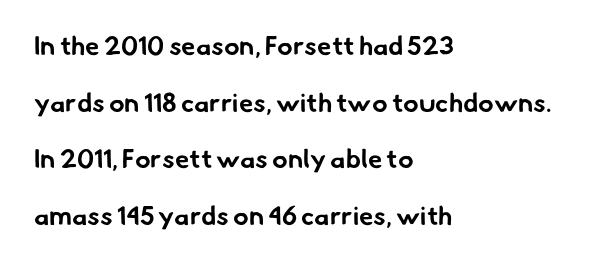
The image shows 26 px bold type; set left-aligned, loose line spacing (2.18x), normal letter spacing, not underlined.
